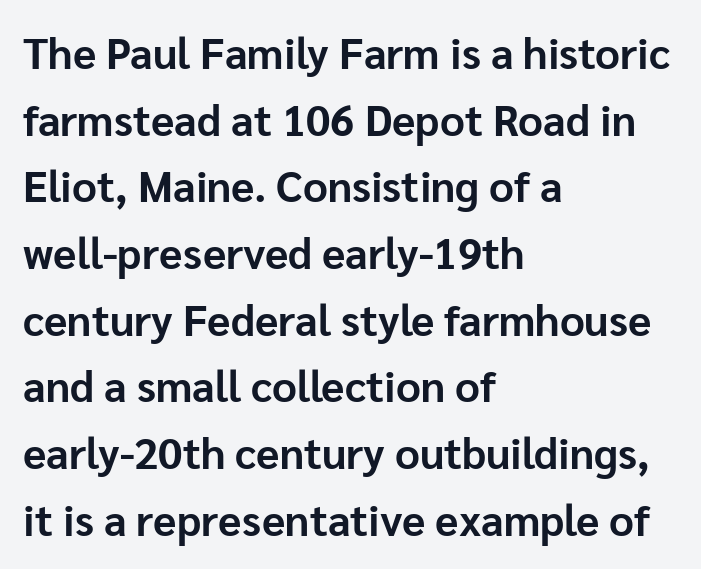
Heft: maximum for text — a bold. Honestly, the row spacing looks completely unremarkable. Clear beneath every line of the passage. The specimen reads as upright at a glance. This is sans-serif lettering, the kind often seen on screens and signage. The rag falls on the right side of this text block.
